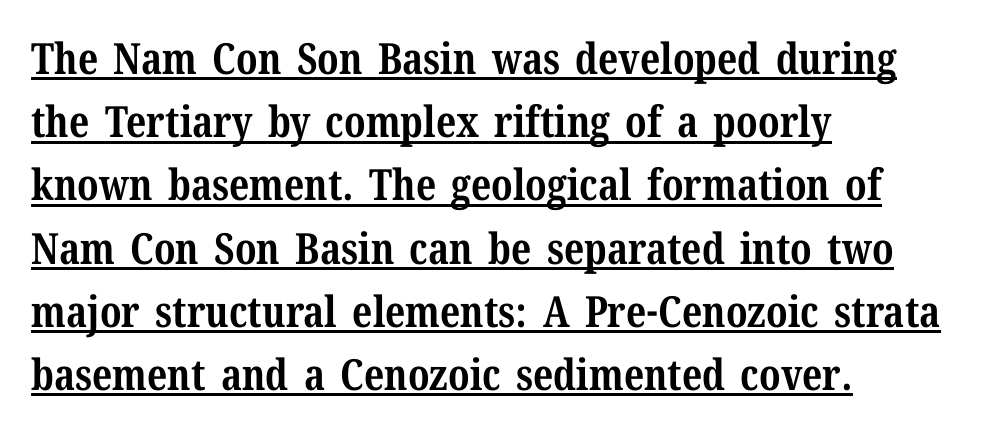
The image shows 43 px bold serif type, upright; set left-aligned, normal line spacing (1.47x), normal letter spacing, underlined; medium stroke contrast and a medium x-height.
